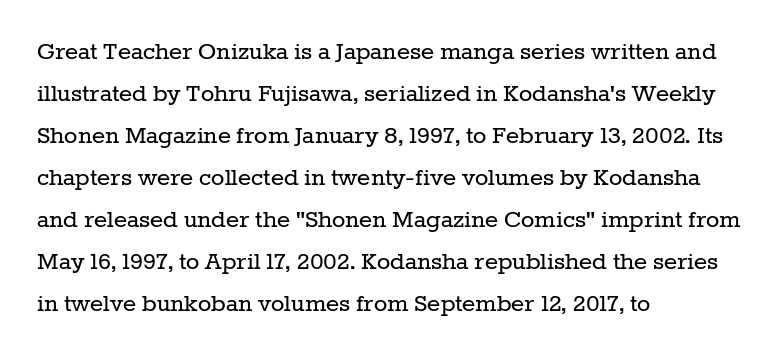
The rendering shows small feet on the letterforms — a serif design. Decoration check: the copy has no underline. Do the letters lean? They stand straight. Does the leading feel generous? No, just average. Is the stroke heavy? The answer is a plain regular-or-lighter.
